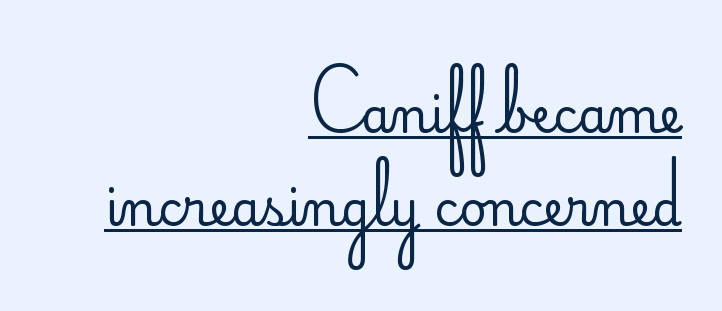
{"serif": "no", "italic": "no", "bold": "no", "weight": "regular", "width": "normal", "stroke_contrast": "low", "x_height": "small", "monospaced": "no", "underline": "yes", "align": "right", "line_spacing": "loose", "line_spacing_ratio": 1.98, "letter_spacing": "normal", "letter_spacing_em": 0.0, "glyph_px": 47}
